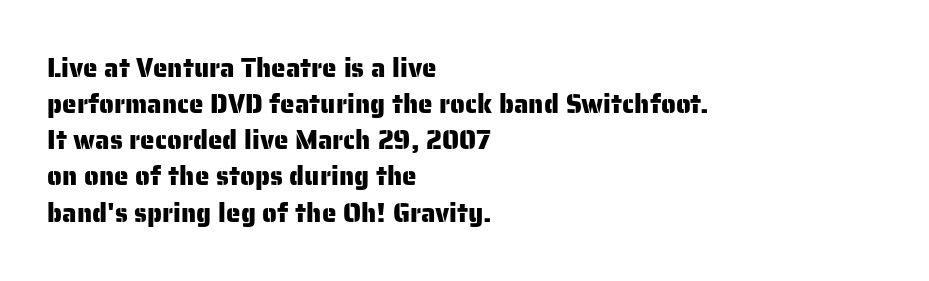
The image shows 26 px text type, upright; set left-aligned, normal line spacing (1.39x), normal letter spacing, not underlined.
